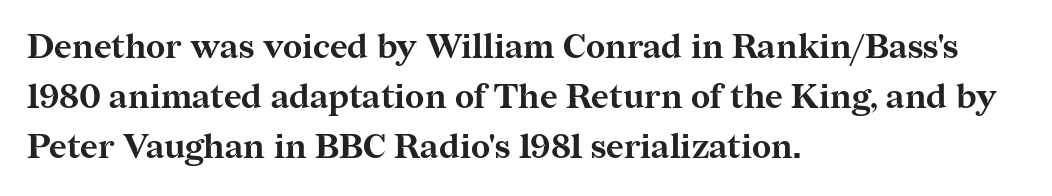
{"serif": "yes", "italic": "no", "bold": "yes", "weight": "bold", "width": "normal", "stroke_contrast": "medium", "x_height": "medium", "monospaced": "no", "underline": "no", "align": "left", "line_spacing": "normal", "line_spacing_ratio": 1.47, "letter_spacing": "normal", "letter_spacing_em": 0.0, "glyph_px": 34}
